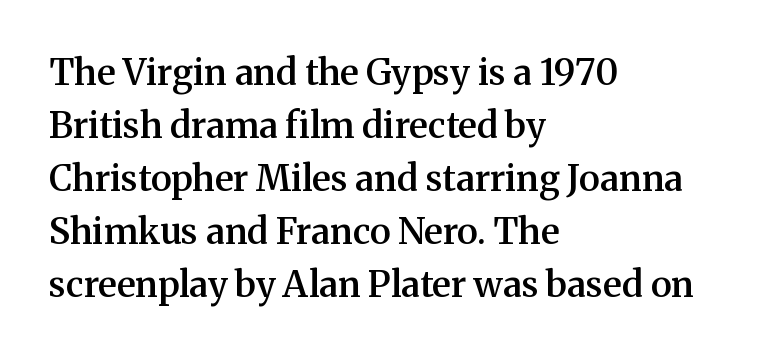
{"serif": "yes", "italic": "no", "bold": "semi", "weight": "semibold", "width": "normal", "stroke_contrast": "medium", "x_height": "medium", "monospaced": "no", "underline": "no", "align": "left", "line_spacing": "normal", "line_spacing_ratio": 1.47, "letter_spacing": "normal", "letter_spacing_em": 0.0, "glyph_px": 36}
